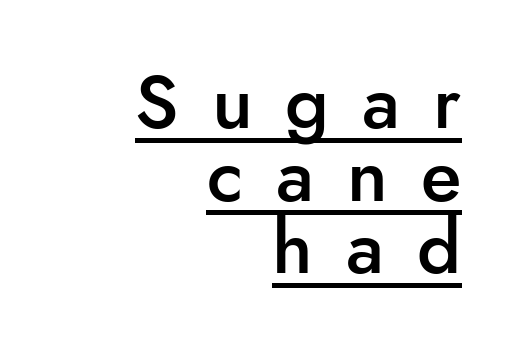
Q: Is the text bold? A: Semi-bold.
Q: Is the text italic (slanted)? A: No, it is upright.
Q: Is the typeface a serif or a sans-serif typeface? A: Sans-serif.
Q: Is the text underlined? A: Yes.
Q: How is the paragraph aligned? A: Right-aligned.
Q: Is the spacing between letters normal or unusually wide? A: Unusually wide.
Q: Is the spacing between lines tight, normal or loose? A: Tight.
Q: Width (condensed, normal, or wide)? A: Normal.
Q: Stroke contrast? A: Low.
Q: x-height? A: Small.
Q: Monospaced? A: No.
